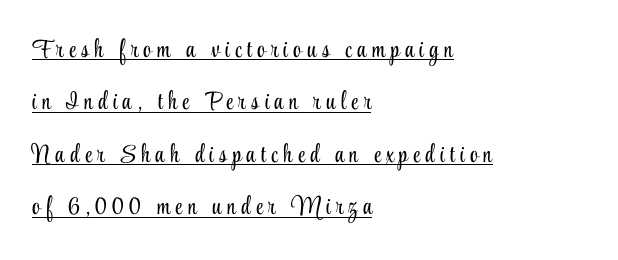
The image shows 25 px text type; set left-aligned, loose line spacing (2.1x), unusually wide letter spacing (+0.22 em), underlined.
